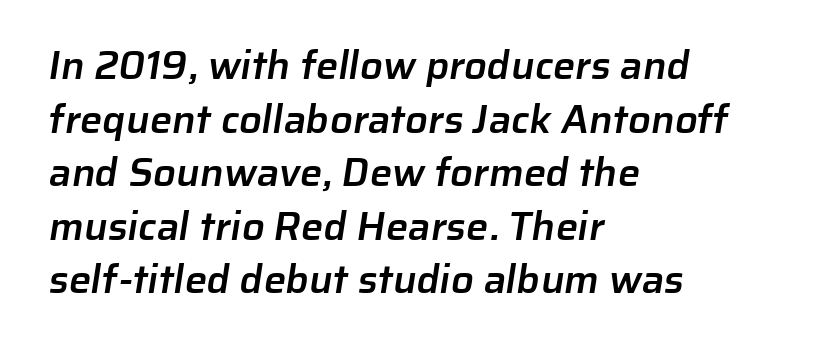
{"serif": "no", "bold": "semi", "weight": "semibold", "width": "normal", "stroke_contrast": "low", "x_height": "medium", "monospaced": "no", "underline": "no", "align": "left", "line_spacing": "normal", "line_spacing_ratio": 1.34, "letter_spacing": "normal", "letter_spacing_em": 0.0, "glyph_px": 40}
